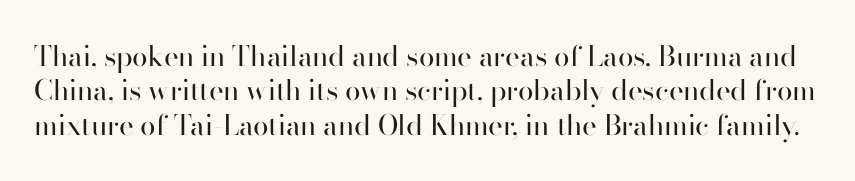
Q: Is the text bold? A: No.
Q: Is the text italic (slanted)? A: No, it is upright.
Q: Is the typeface a serif or a sans-serif typeface? A: Sans-serif.
Q: Is the text underlined? A: No.
Q: Is the spacing between letters normal or unusually wide? A: Normal.
Q: Width (condensed, normal, or wide)? A: Normal.
Q: Stroke contrast? A: High.
Q: x-height? A: Small.
Q: Monospaced? A: No.
